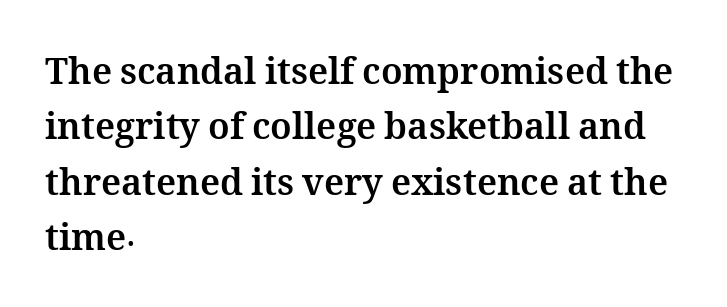
Q: Is the text bold? A: Yes.
Q: Is the text italic (slanted)? A: No, it is upright.
Q: Is the text underlined? A: No.
Q: How is the paragraph aligned? A: Left-aligned.
Q: Is the spacing between letters normal or unusually wide? A: Normal.
Q: Is the spacing between lines tight, normal or loose? A: Normal.
Q: Width (condensed, normal, or wide)? A: Normal.
Q: Stroke contrast? A: Medium.
Q: x-height? A: Medium.
Q: Monospaced? A: No.
